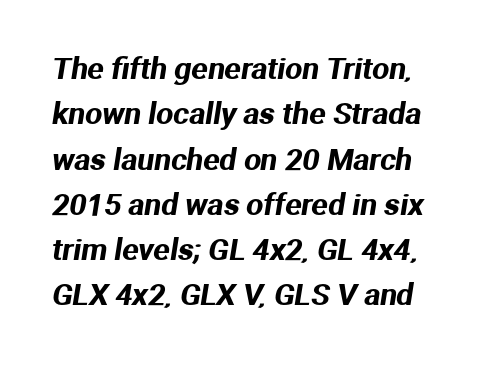
Q: Is the typeface a serif or a sans-serif typeface? A: Sans-serif.
Q: Is the text underlined? A: No.
Q: Is the spacing between letters normal or unusually wide? A: Normal.
Q: Is the spacing between lines tight, normal or loose? A: Normal.
Q: Width (condensed, normal, or wide)? A: Normal.
Q: Stroke contrast? A: Medium.
Q: x-height? A: Medium.
Q: Monospaced? A: No.
